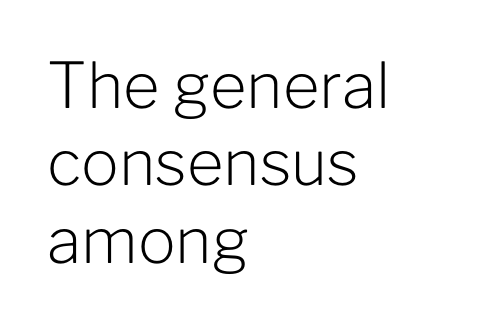
The image shows 63 px light sans-serif type, upright; set left-aligned, line spacing 1.23x, normal letter spacing, not underlined; low stroke contrast and a medium x-height.
